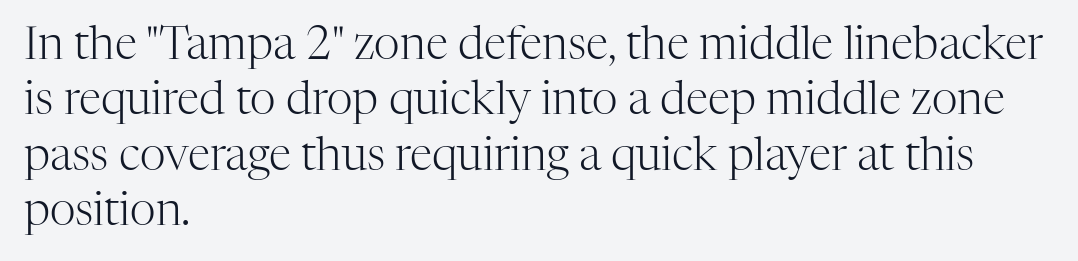
The image shows 45 px light serif type, upright; set left-aligned, line spacing 1.23x, normal letter spacing, not underlined; high stroke contrast and a medium x-height.
